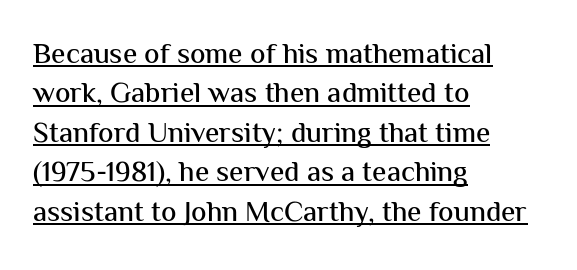
Whoever set this chose a conventional vertical rhythm. Do the letters lean? They stand straight. The text block is weighted toward the left margin, trailing off unevenly rightward. These lines are composed in type without serifs.
